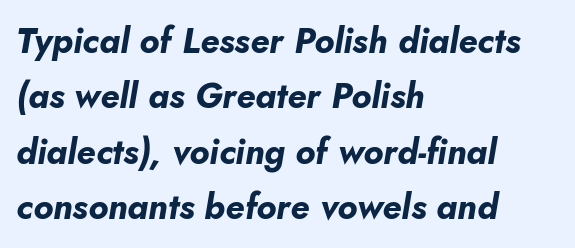
Varying glyph widths throughout — classic text-font behaviour. Weight check: bold — yes, fully. There is no visible air inserted between adjacent glyphs. Nobody drew a line under any word here. The rendering applies a slant to the glyphs.
